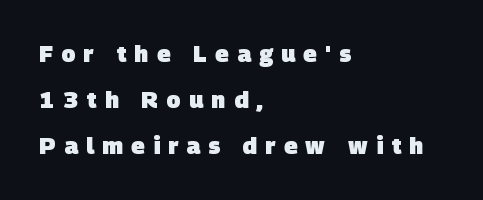
{"bold": "yes", "underline": "no", "align": "left", "line_spacing": "loose", "line_spacing_ratio": 2.01, "letter_spacing": "wide", "letter_spacing_em": 0.36, "glyph_px": 23}
